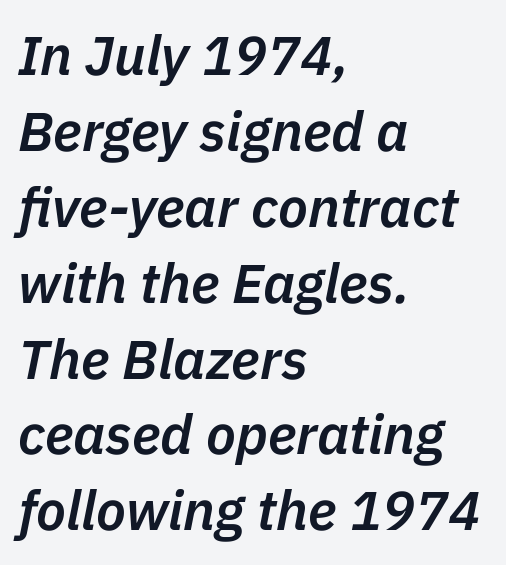
{"italic": "yes", "lean": "right", "slant_degrees": 11, "bold": "semi", "weight": "semibold", "width": "normal", "stroke_contrast": "low", "x_height": "medium", "monospaced": "no", "underline": "no", "align": "left", "line_spacing": "normal", "line_spacing_ratio": 1.38, "letter_spacing": "normal", "letter_spacing_em": 0.0, "glyph_px": 55}
